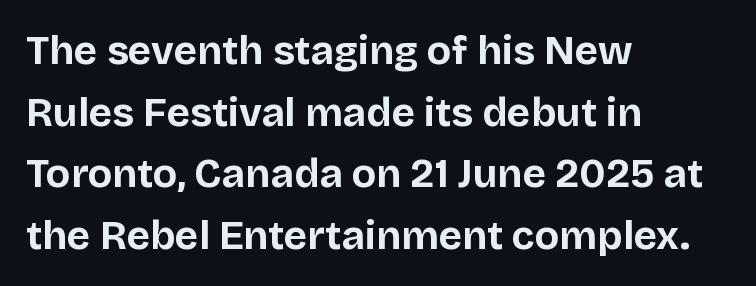
The image shows 40 px bold sans-serif type, upright; set left-aligned, normal line spacing (1.54x), normal letter spacing, not underlined; low stroke contrast and a large x-height.
